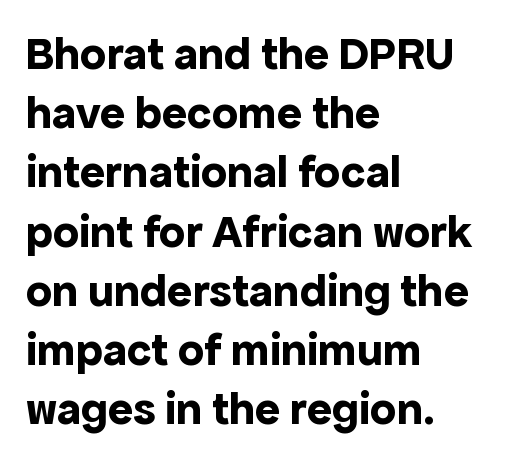
{"serif": "no", "italic": "no", "bold": "yes", "weight": "bold", "width": "normal", "x_height": "medium", "monospaced": "no", "underline": "no", "align": "left", "line_spacing": "normal", "line_spacing_ratio": 1.26, "letter_spacing": "normal", "letter_spacing_em": 0.0, "glyph_px": 47}
